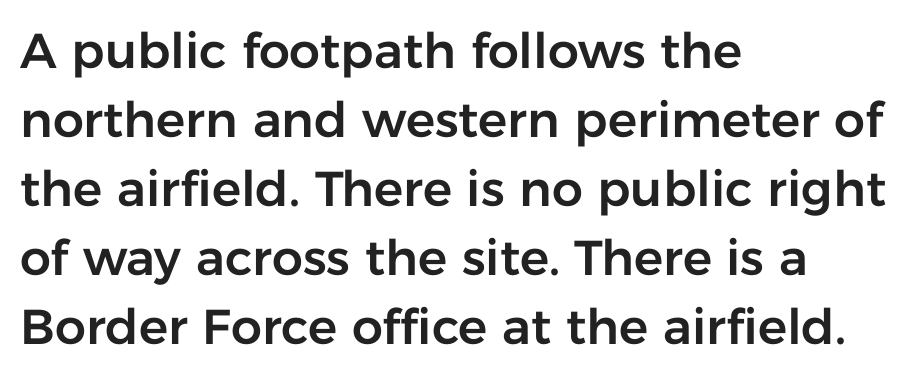
Q: Is the text italic (slanted)? A: No, it is upright.
Q: Is the typeface a serif or a sans-serif typeface? A: Sans-serif.
Q: Is the text underlined? A: No.
Q: How is the paragraph aligned? A: Left-aligned.
Q: Is the spacing between letters normal or unusually wide? A: Normal.
Q: Is the spacing between lines tight, normal or loose? A: Normal.
Q: Width (condensed, normal, or wide)? A: Normal.
Q: Stroke contrast? A: Low.
Q: x-height? A: Medium.
Q: Monospaced? A: No.
